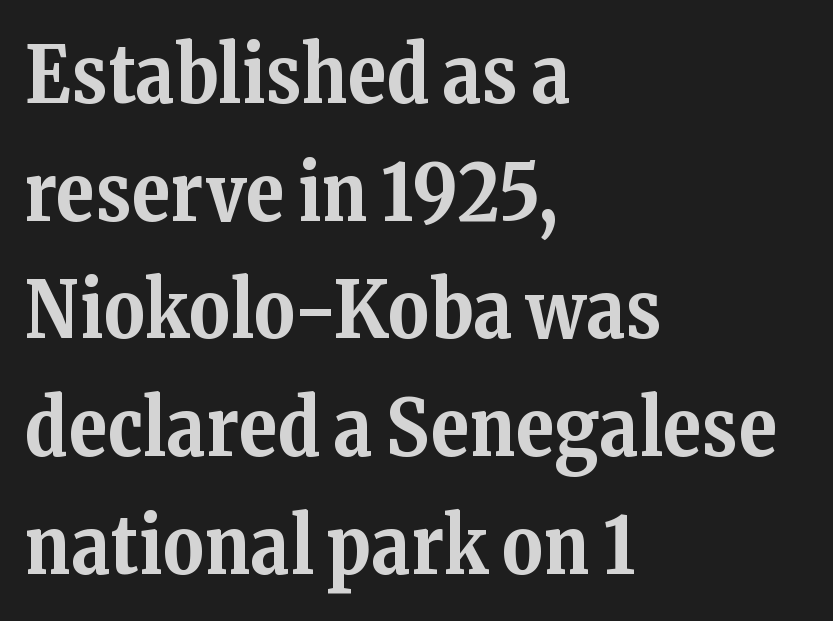
Q: Is the text bold? A: Yes.
Q: Is the text italic (slanted)? A: No, it is upright.
Q: Is the typeface a serif or a sans-serif typeface? A: Serif.
Q: Is the text underlined? A: No.
Q: How is the paragraph aligned? A: Left-aligned.
Q: Is the spacing between letters normal or unusually wide? A: Normal.
Q: Is the spacing between lines tight, normal or loose? A: Normal.
Q: Width (condensed, normal, or wide)? A: Normal.
Q: Stroke contrast? A: Medium.
Q: x-height? A: Medium.
Q: Monospaced? A: No.
